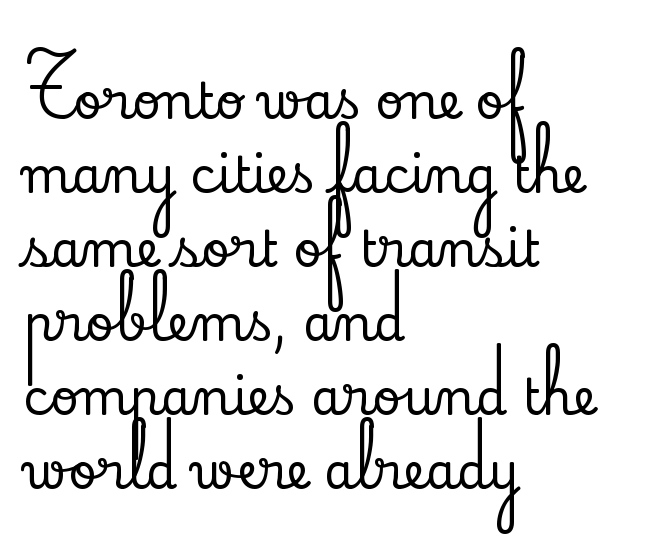
{"serif": "yes", "italic": "no", "width": "normal", "stroke_contrast": "low", "x_height": "small", "monospaced": "no", "underline": "no", "align": "left", "line_spacing": "normal", "line_spacing_ratio": 1.51, "letter_spacing": "normal", "letter_spacing_em": 0.0, "glyph_px": 49}
